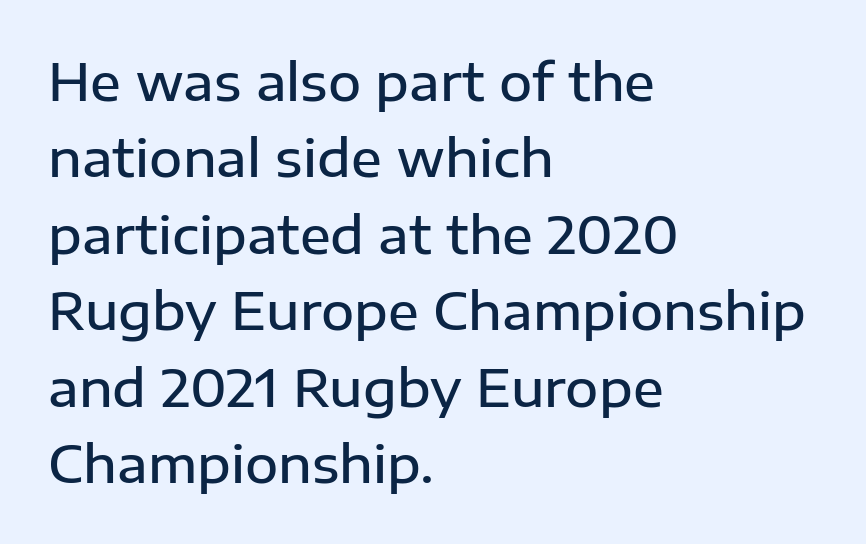
The sample has been set in demibold, a notch under bold. Spacing verdict: proportional, widths tailored to each character. In terms of letterform style, serifs are entirely absent. Rendered with straight, roman letterforms. A clean baseline with only descenders dipping below it. The rows are spaced the way most documents space them.
